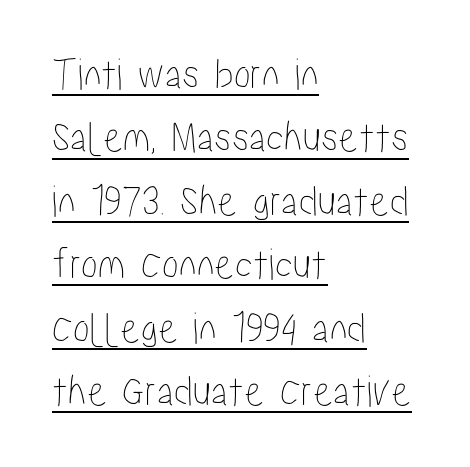
The image shows 45 px condensed type, upright; set left-aligned, normal line spacing (1.41x), normal letter spacing, underlined; low stroke contrast and a medium x-height.
